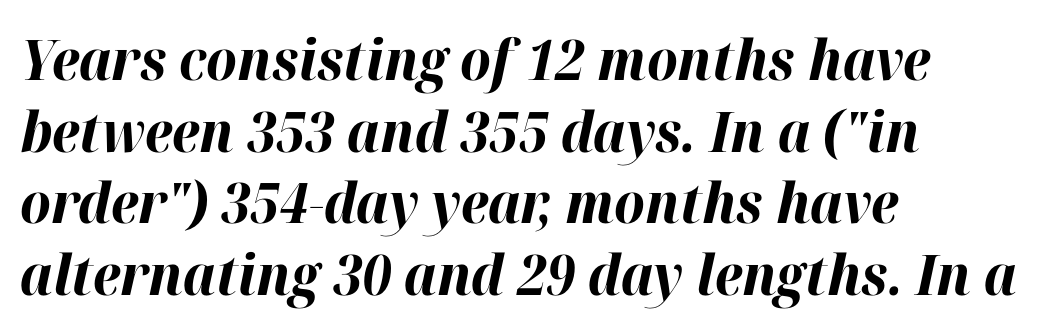
{"italic": "yes", "lean": "right", "slant_degrees": 12, "bold": "yes", "weight": "bold", "width": "normal", "stroke_contrast": "high", "x_height": "medium", "monospaced": "no", "underline": "no", "align": "left", "line_spacing": "normal", "line_spacing_ratio": 1.28, "letter_spacing": "normal", "letter_spacing_em": 0.0, "glyph_px": 56}
